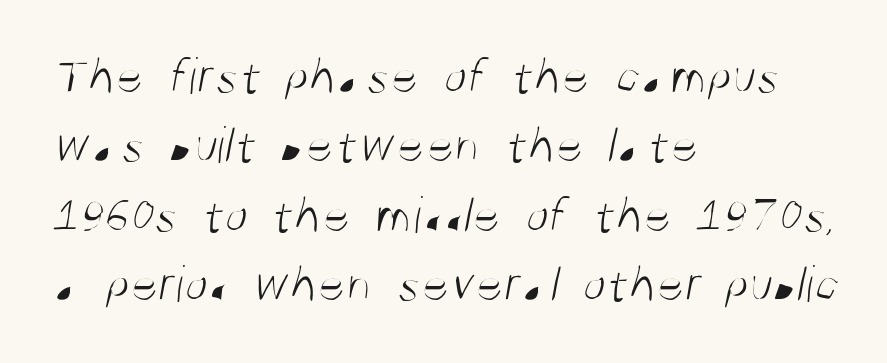
A sans-serif font was chosen for this passage. The foot of each line stays bare and open. Spacing between characters is what you'd get straight out of the box. Notice how the passage keeps a crisp vertical edge on the left only. Note the varied advance widths — an 'i' is clearly narrower than an 'm'.
